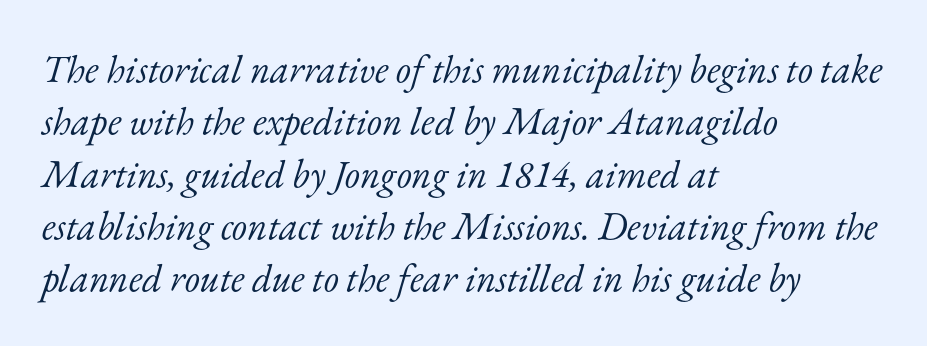
The image shows 39 px light serif type, italic (leaning right); set left-aligned, normal line spacing (1.34x), normal letter spacing, not underlined; low stroke contrast and a small x-height.
